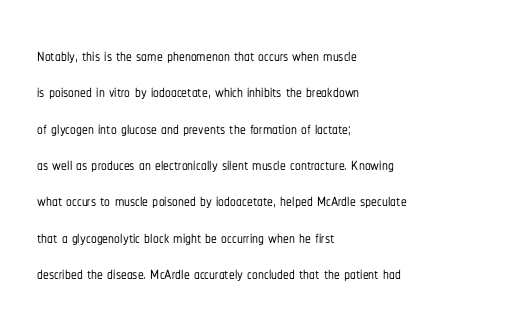
{"italic": "no", "underline": "no", "align": "left", "line_spacing": "normal", "line_spacing_ratio": 1.58, "letter_spacing": "normal", "letter_spacing_em": 0.0, "glyph_px": 23}
